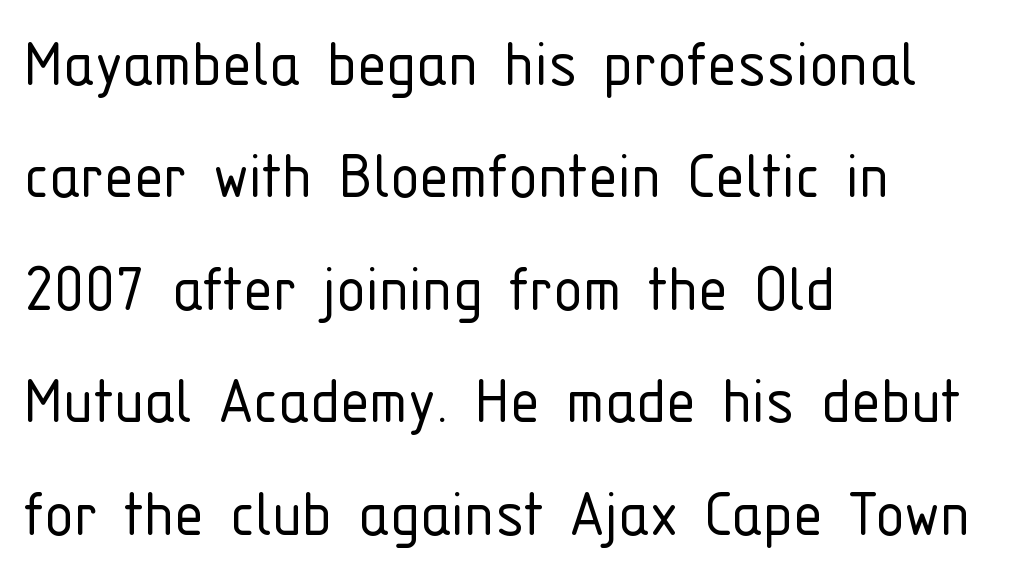
The image shows 74 px light, condensed sans-serif type, upright; set left-aligned, normal line spacing (1.52x), normal letter spacing, not underlined; low stroke contrast and a medium x-height.
